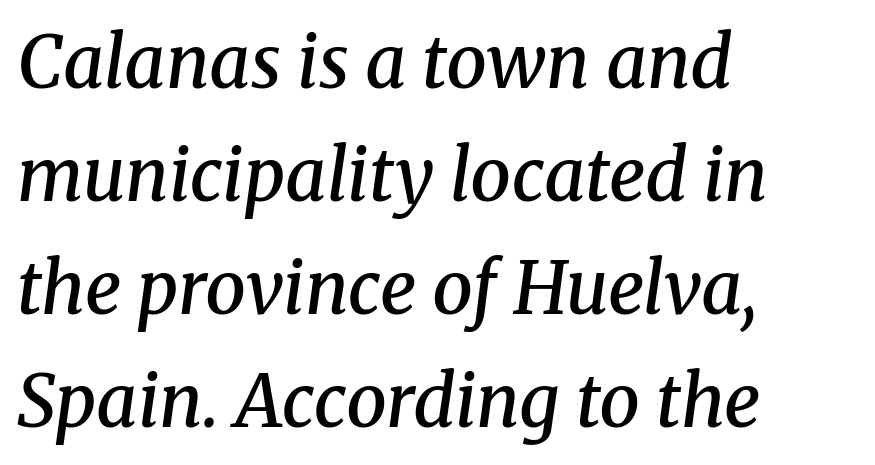
The image shows 72 px semibold serif type, italic (leaning right); set left-aligned, normal line spacing (1.57x), normal letter spacing, not underlined; medium stroke contrast and a medium x-height.
